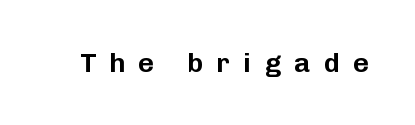
{"italic": "no", "underline": "no", "letter_spacing": "wide", "letter_spacing_em": 0.5, "glyph_px": 27}
